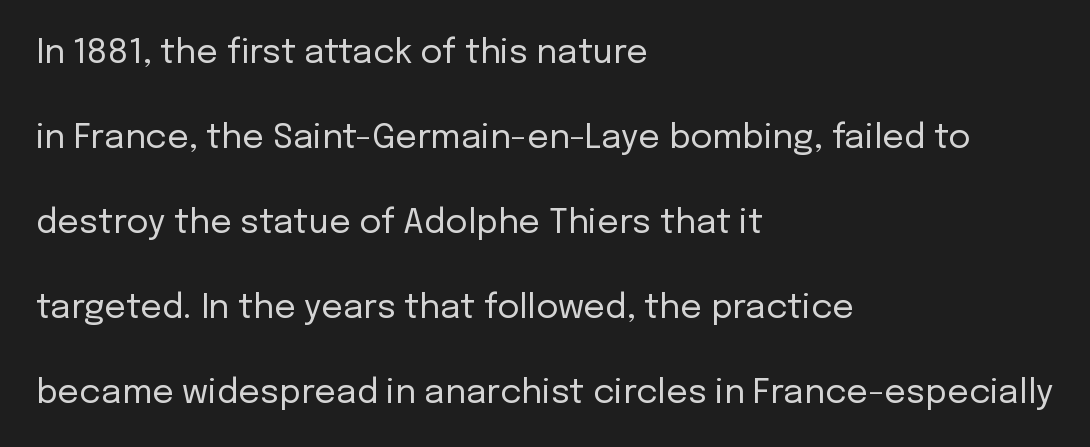
The passage shown is typeset with a sans-serif family. Whoever set this chose breathing room over compactness in the vertical rhythm. Descender tails drop into unmarked territory. Typeset ragged right — the left edge is the straight one. These lines are rendered in a variable-pitch font.
